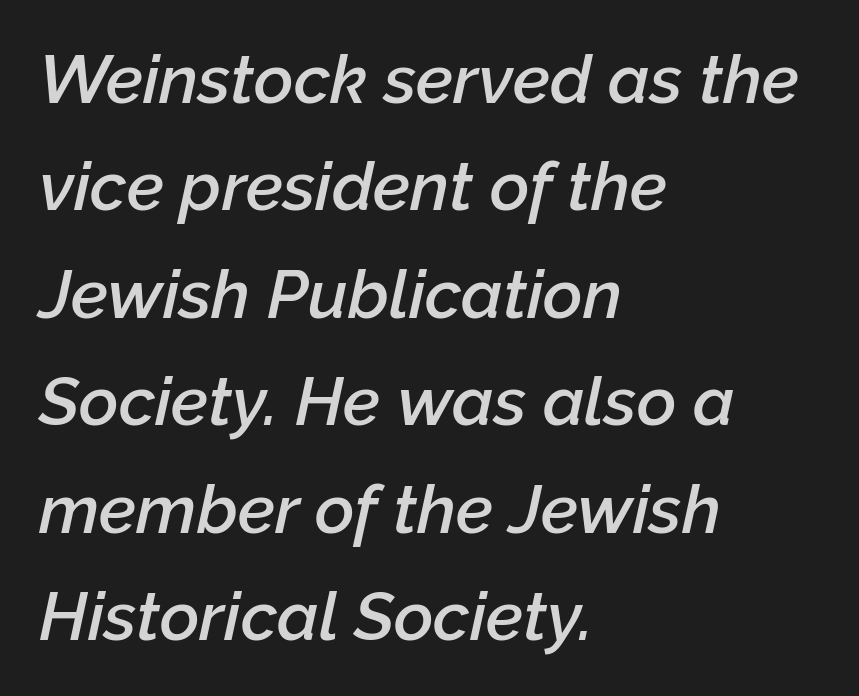
{"italic": "yes", "lean": "right", "slant_degrees": 12, "bold": "semi", "weight": "semibold", "width": "normal", "stroke_contrast": "low", "x_height": "medium", "monospaced": "no", "underline": "no", "align": "left", "line_spacing": "normal", "line_spacing_ratio": 1.58, "letter_spacing": "normal", "letter_spacing_em": 0.0, "glyph_px": 68}
